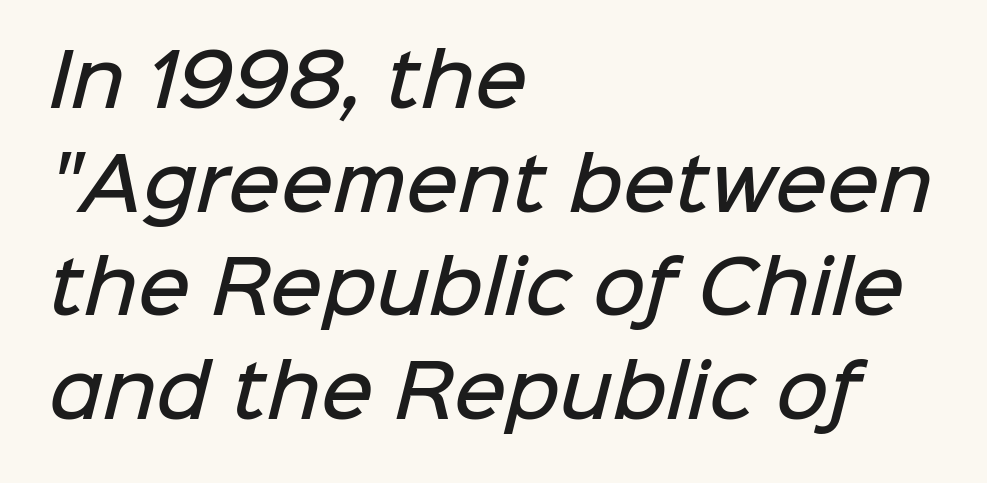
Normally led — the rows are evenly, conventionally spaced. The face used here is rendered with its standard letterfit. One-word summary of the alignment: left. The passage shown is typed in a proportional face where columns would drift.
